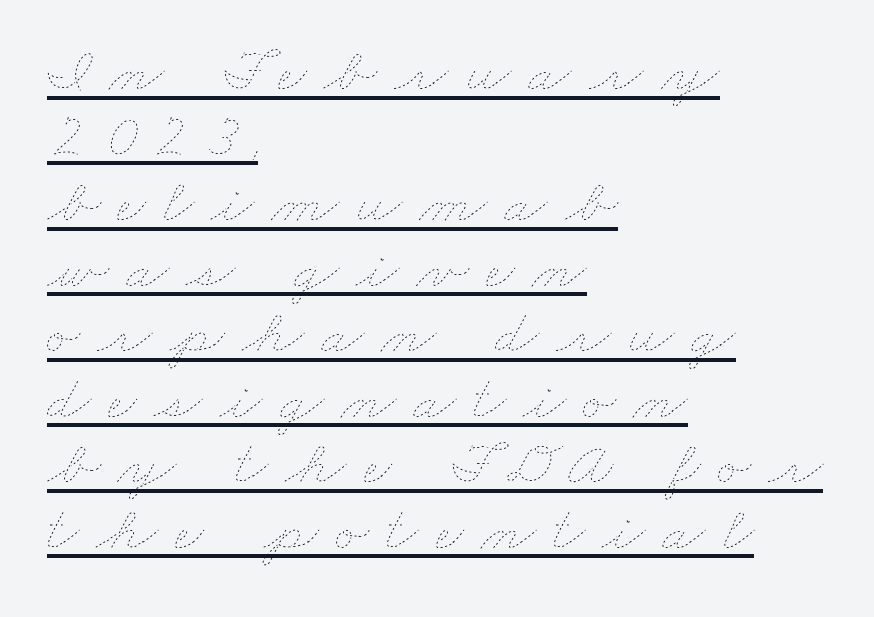
{"bold": "no", "weight": "thin", "width": "wide", "stroke_contrast": "low", "x_height": "small", "monospaced": "no", "underline": "yes", "align": "left", "line_spacing": "tight", "line_spacing_ratio": 1.04, "letter_spacing": "wide", "letter_spacing_em": 0.27, "glyph_px": 63}
